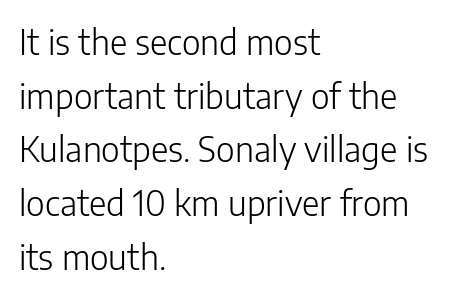
Lines of text with bare space underneath. The lettering holds an erect, upright posture throughout. A typesetter would label this face a sans. Caption: standard tracking, unaltered.
